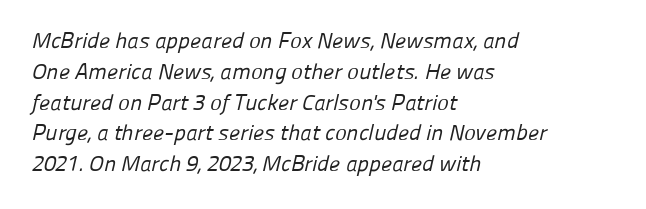
Q: Is the text bold? A: No.
Q: Is the text underlined? A: No.
Q: How is the paragraph aligned? A: Left-aligned.
Q: Is the spacing between letters normal or unusually wide? A: Normal.
Q: Is the spacing between lines tight, normal or loose? A: Normal.
